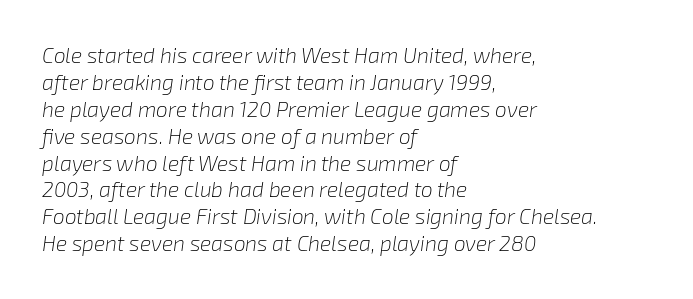
{"italic": "yes", "lean": "right", "slant_degrees": 8, "bold": "no", "underline": "no", "align": "left", "line_spacing": "normal", "line_spacing_ratio": 1.28, "letter_spacing": "normal", "letter_spacing_em": 0.0, "glyph_px": 21}
